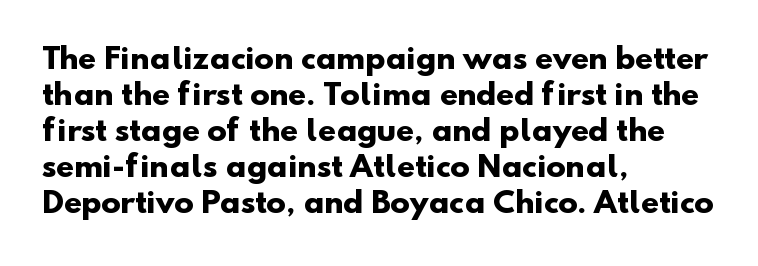
Character widths vary here, with narrow letters taking less room than wide ones. I'd call this a sans setting — the letters go barefoot. Lines of text with bare space underneath. Weight: bold. Glyph-to-glyph distance matches everyday printed text. Which margin do the lines hug? The left one — the right edge is uneven.
